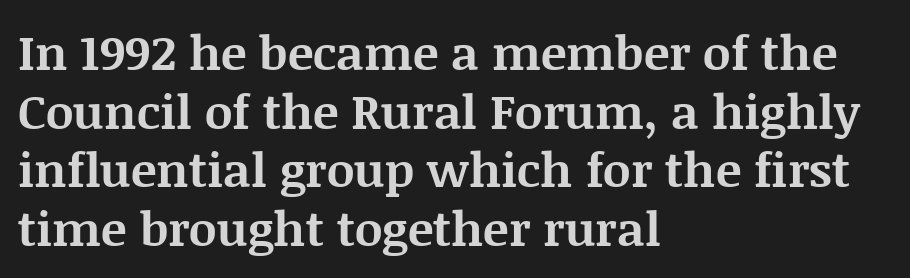
A typesetter would call this proportional, since set widths differ per character. Compared with typical body copy, the letter spacing here is the same. As a designer I'd log this as weight 700, bold. In terms of posture, this sample is upright. The foot of each line stays bare and open. This sample is left-justified, so line endings fall wherever the words run out.
